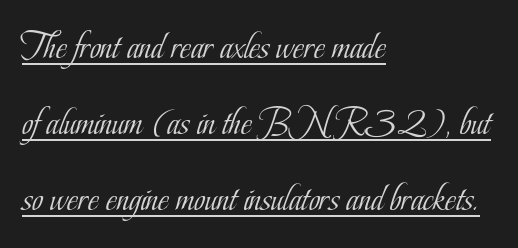
Here the designer chose a conventional face with non-uniform glyph widths. The horizontal fit of the characters is conventional and even. What decoration does the sample have? An underline. Stroke terminals: seriffed. These glyphs show unthickened strokes, regular width or finer.
